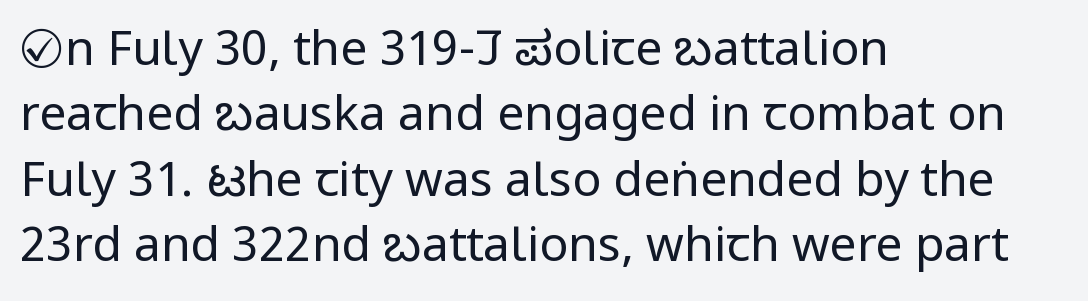
Q: Is the text bold? A: No.
Q: Is the text italic (slanted)? A: No, it is upright.
Q: Is the typeface a serif or a sans-serif typeface? A: Sans-serif.
Q: Is the text underlined? A: No.
Q: How is the paragraph aligned? A: Left-aligned.
Q: Is the spacing between letters normal or unusually wide? A: Normal.
Q: Is the spacing between lines tight, normal or loose? A: Normal.
Q: Width (condensed, normal, or wide)? A: Condensed.
Q: Stroke contrast? A: Low.
Q: x-height? A: Large.
Q: Monospaced? A: No.
